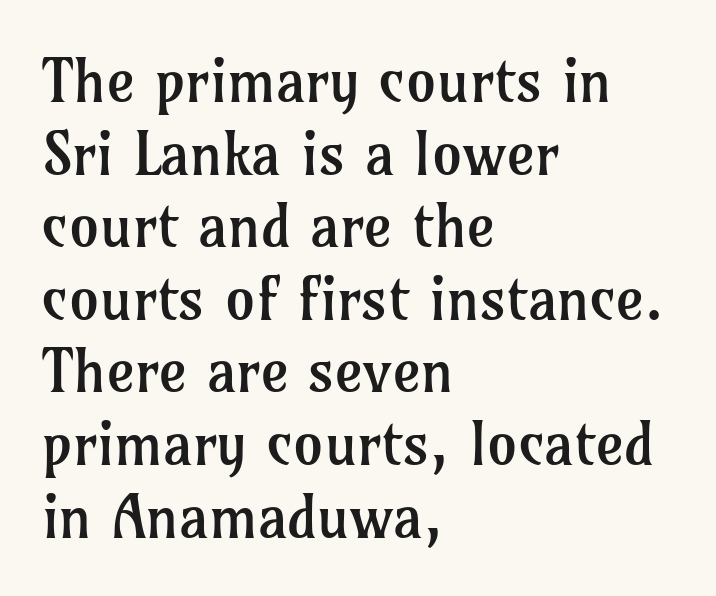
{"serif": "yes", "italic": "no", "bold": "no", "weight": "regular", "width": "normal", "stroke_contrast": "low", "x_height": "medium", "monospaced": "no", "underline": "no", "align": "left", "line_spacing_ratio": 1.21, "letter_spacing": "normal", "letter_spacing_em": 0.0, "glyph_px": 60}
